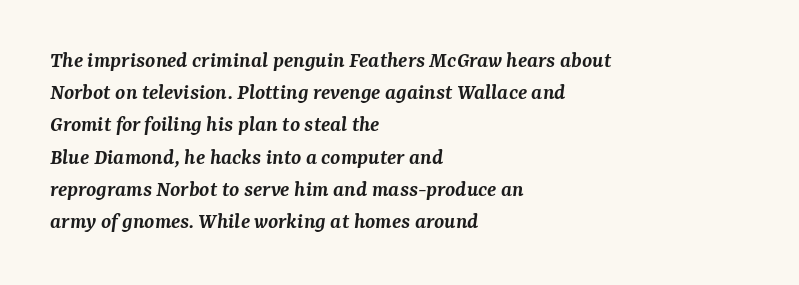
Q: Is the text bold? A: Semi-bold.
Q: Is the text italic (slanted)? A: Yes, it leans right by about 7 degrees.
Q: Is the text underlined? A: No.
Q: How is the paragraph aligned? A: Left-aligned.
Q: Is the spacing between letters normal or unusually wide? A: Normal.
Q: Is the spacing between lines tight, normal or loose? A: Normal.
